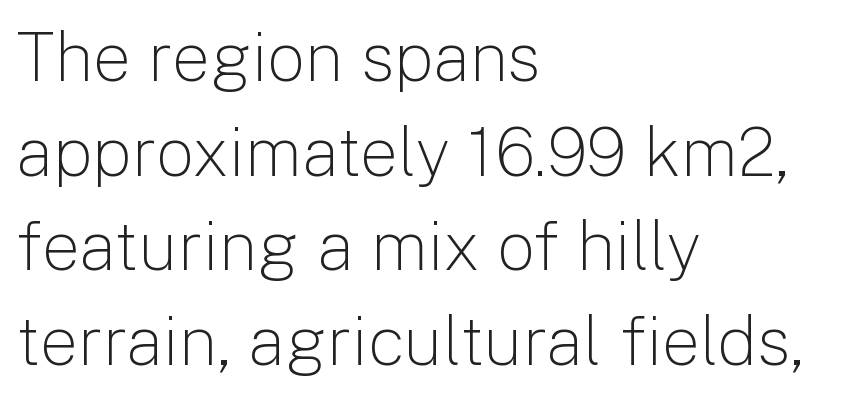
The image shows 68 px light sans-serif type, upright; set left-aligned, normal line spacing (1.39x), normal letter spacing, not underlined; low stroke contrast and a medium x-height.
